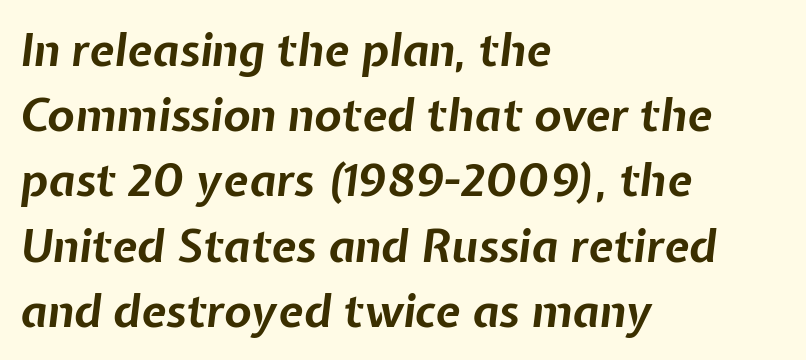
This rendering leaves character spacing at its baseline value. Character widths vary here, with narrow letters taking less room than wide ones. Glance below the letters and you will spot only blank space. Notice how the passage keeps a crisp vertical edge on the left only. Set as a true bold cut, around the 700 mark. The lettering tilts uniformly, giving the passage an italic look.
